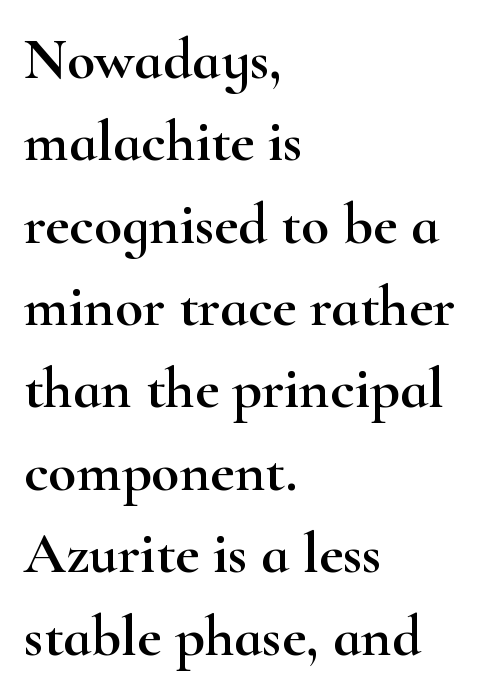
The image shows 58 px wide serif type, upright; set left-aligned, normal line spacing (1.42x), normal letter spacing, not underlined; high stroke contrast and a small x-height.
